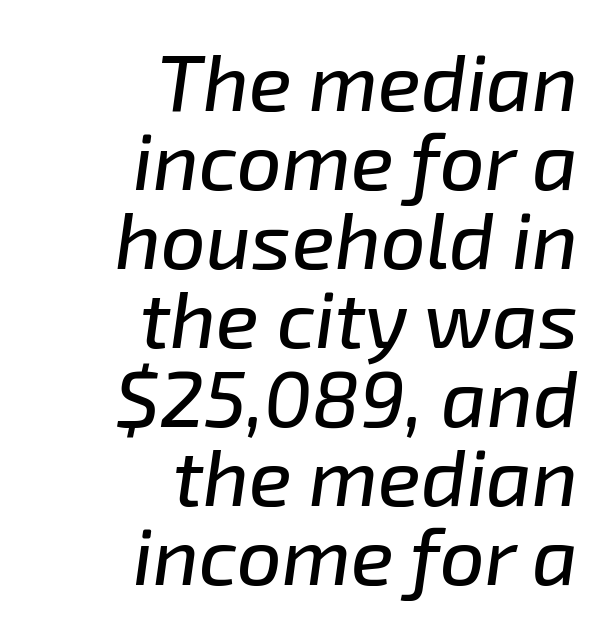
{"italic": "yes", "lean": "right", "slant_degrees": 8, "width": "normal", "stroke_contrast": "low", "x_height": "medium", "monospaced": "no", "underline": "no", "align": "right", "line_spacing": "tight", "line_spacing_ratio": 1.0, "letter_spacing": "normal", "letter_spacing_em": 0.0, "glyph_px": 79}
